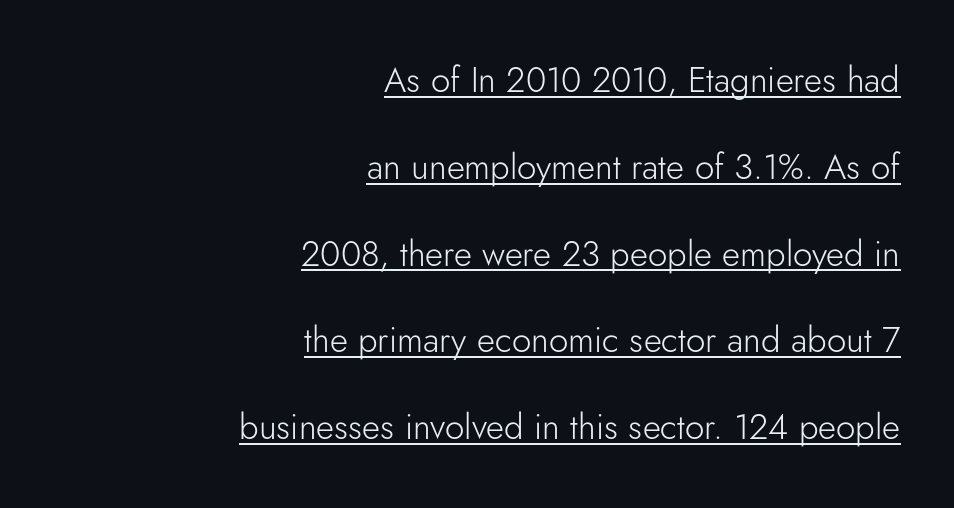
{"serif": "no", "italic": "no", "bold": "no", "weight": "light", "width": "normal", "stroke_contrast": "low", "x_height": "small", "monospaced": "no", "underline": "yes", "align": "right", "line_spacing": "loose", "line_spacing_ratio": 2.48, "letter_spacing": "normal", "letter_spacing_em": 0.0, "glyph_px": 35}
